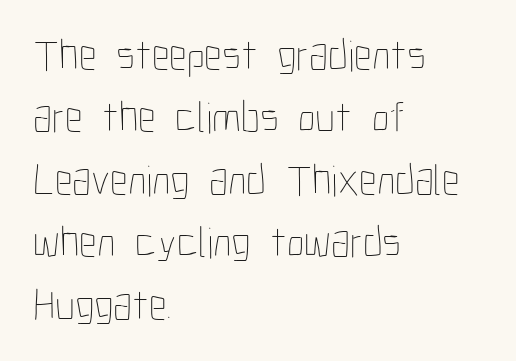
The image shows 44 px thin, condensed type, upright; set left-aligned, normal line spacing (1.42x), normal letter spacing, not underlined; low stroke contrast and a medium x-height.
